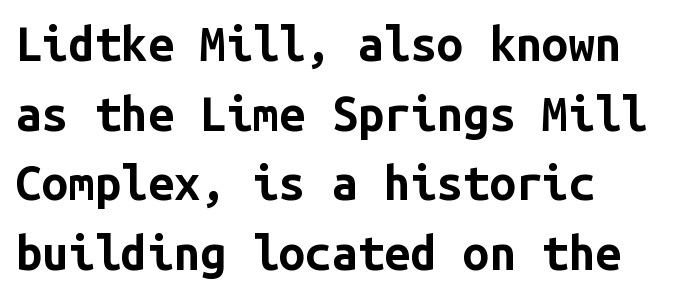
How would I describe the line gaps? Plain and ordinary. Where is the straight margin? On the left. Italic? Not at all — the glyphs are vertical. Compared with typical body copy, the letter spacing here is the same.
